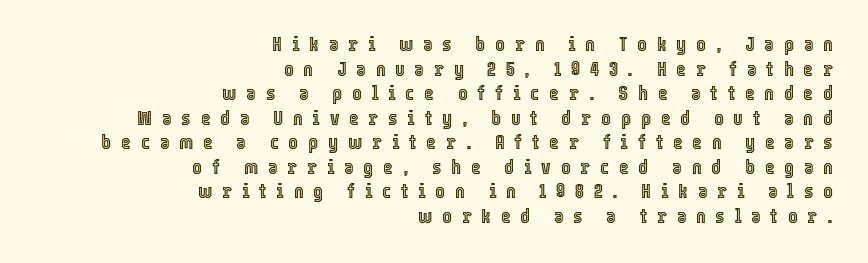
The image shows 21 px text type, upright; set right-aligned, line spacing 1.17x, unusually wide letter spacing (+0.46 em), not underlined.
